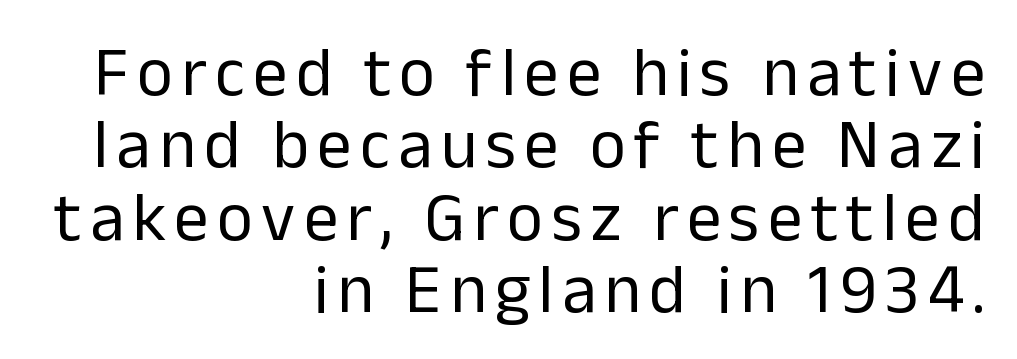
{"serif": "no", "italic": "no", "bold": "no", "weight": "regular", "width": "normal", "stroke_contrast": "low", "x_height": "medium", "monospaced": "no", "underline": "no", "align": "right", "line_spacing": "tight", "line_spacing_ratio": 1.05, "glyph_px": 69}
